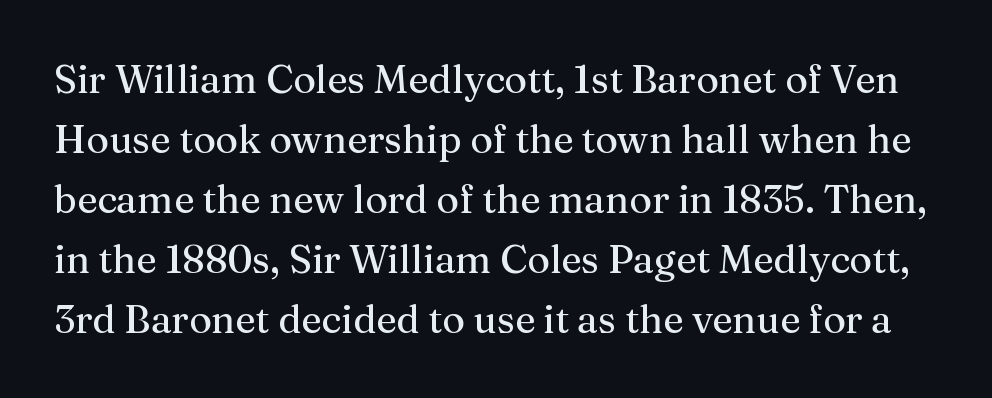
Counters stay open thanks to moderate or lighter strokes. Plain, unruled lines of type. Proportional: the letters do not fall into vertical columns. Type style note: has serifs. Tracking value appears to be zero — textbook default spacing.
